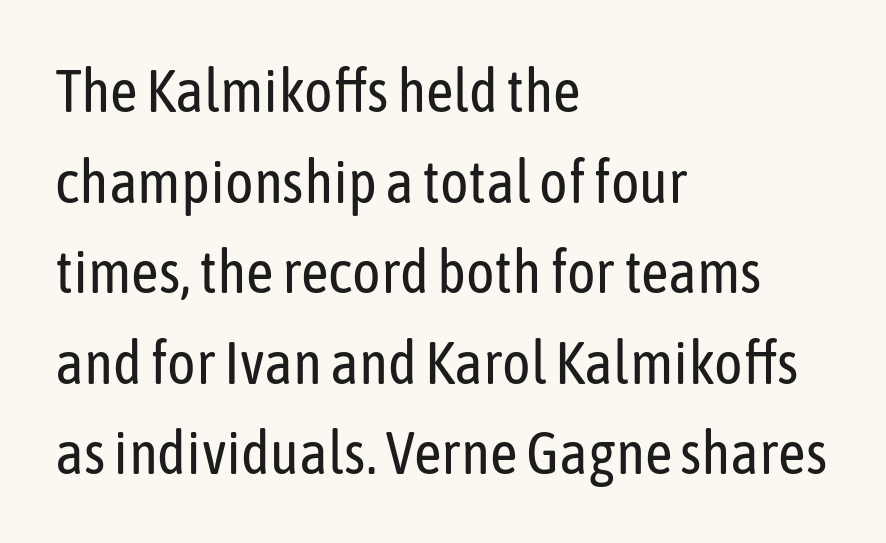
Words appear dense and cohesive because spacing is normal. The lines are quadded left. Spacing verdict: proportional, widths tailored to each character. The font sits on the lighter half of the weight spectrum, regular included. Does the type have serifs? No, each stem ends abruptly. This block has exactly the height ordinary leading produces.
